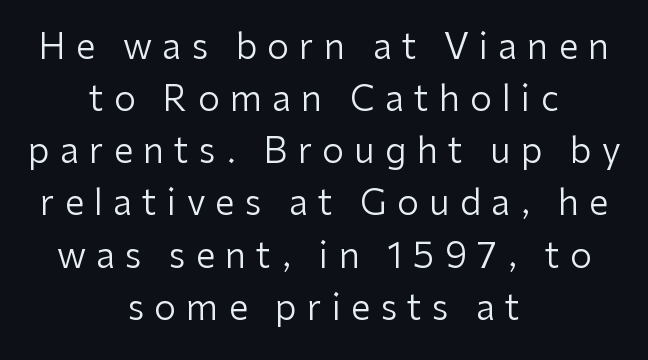
The image shows 35 px regular-weight sans-serif type, upright; set centered, normal line spacing (1.49x), unusually wide letter spacing (+0.29 em), not underlined; low stroke contrast and a medium x-height.
